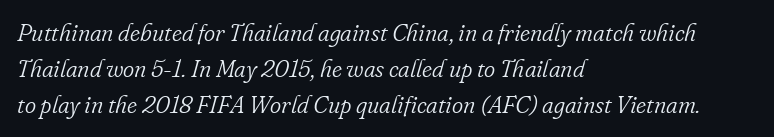
Q: Is the text bold? A: No.
Q: Is the text italic (slanted)? A: Yes, it leans right by about 16 degrees.
Q: Is the text underlined? A: No.
Q: How is the paragraph aligned? A: Left-aligned.
Q: Is the spacing between letters normal or unusually wide? A: Normal.
Q: Is the spacing between lines tight, normal or loose? A: Normal.
